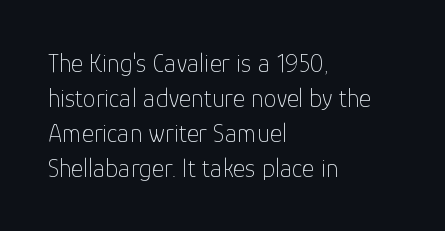
The strip under each line holds only bare page. Short note: letters normally spaced. The axis of the letterforms is exactly vertical. Line spacing here is normal. The rendering anchors every line to the left-hand side.
